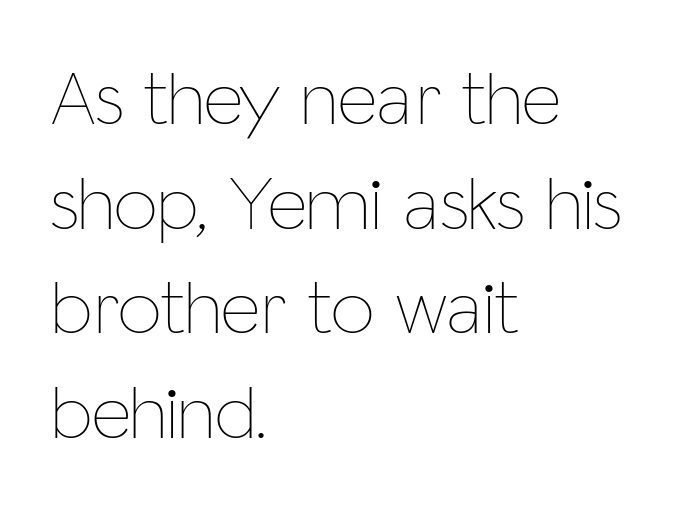
The image shows 78 px thin, condensed type, upright; set left-aligned, normal line spacing (1.34x), normal letter spacing, not underlined; low stroke contrast and a medium x-height.
